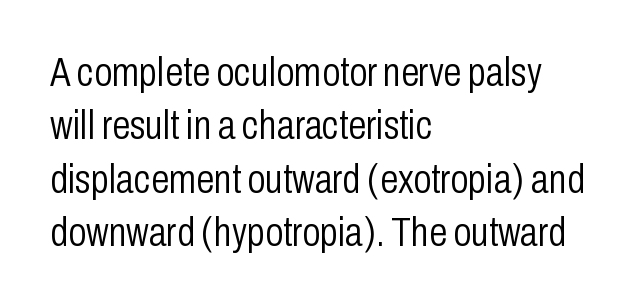
Q: Is the text bold? A: No.
Q: Is the text italic (slanted)? A: No, it is upright.
Q: Is the typeface a serif or a sans-serif typeface? A: Sans-serif.
Q: Is the text underlined? A: No.
Q: How is the paragraph aligned? A: Left-aligned.
Q: Is the spacing between letters normal or unusually wide? A: Normal.
Q: Is the spacing between lines tight, normal or loose? A: Normal.
Q: Width (condensed, normal, or wide)? A: Condensed.
Q: Stroke contrast? A: Low.
Q: x-height? A: Medium.
Q: Monospaced? A: No.
